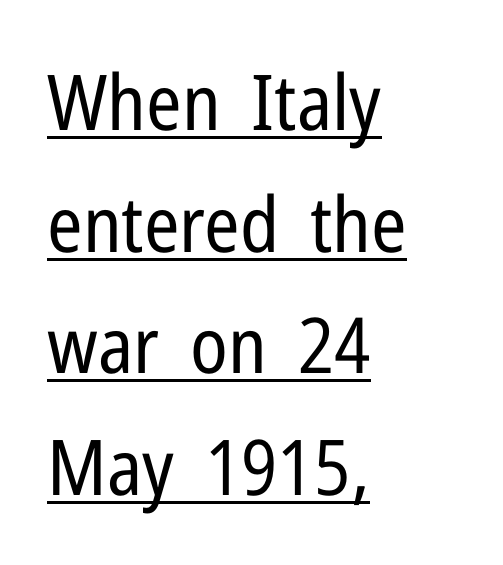
Q: Is the text bold? A: No.
Q: Is the text italic (slanted)? A: No, it is upright.
Q: Is the typeface a serif or a sans-serif typeface? A: Sans-serif.
Q: Is the text underlined? A: Yes.
Q: How is the paragraph aligned? A: Left-aligned.
Q: Is the spacing between letters normal or unusually wide? A: Normal.
Q: Is the spacing between lines tight, normal or loose? A: Normal.
Q: Width (condensed, normal, or wide)? A: Condensed.
Q: Stroke contrast? A: Low.
Q: x-height? A: Medium.
Q: Monospaced? A: No.
